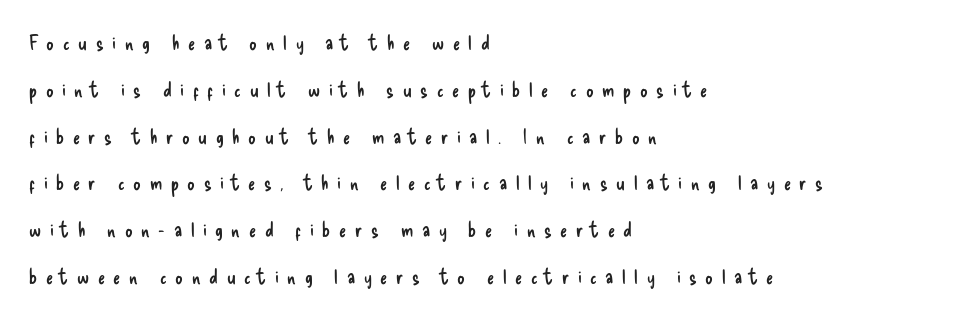
{"italic": "no", "bold": "no", "underline": "no", "align": "left", "line_spacing": "loose", "line_spacing_ratio": 2.23, "letter_spacing": "wide", "letter_spacing_em": 0.41, "glyph_px": 21}
